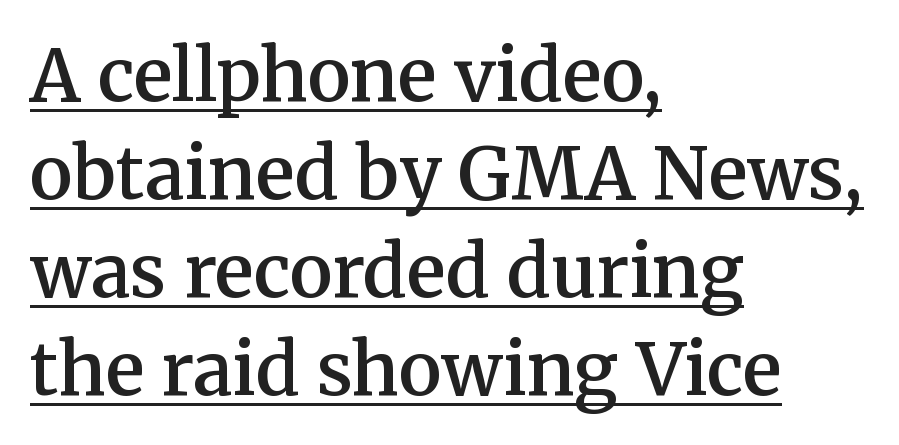
The image shows 72 px semibold serif type, upright; set left-aligned, normal line spacing (1.36x), normal letter spacing, underlined; medium stroke contrast and a medium x-height.
